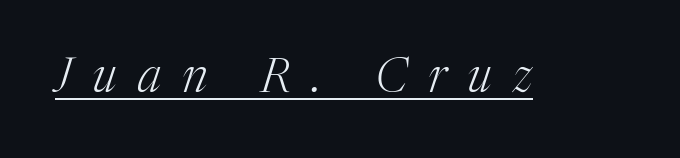
The image shows 47 px light serif type, italic (leaning right); set unusually wide letter spacing (+0.45 em), underlined; medium stroke contrast and a medium x-height.
